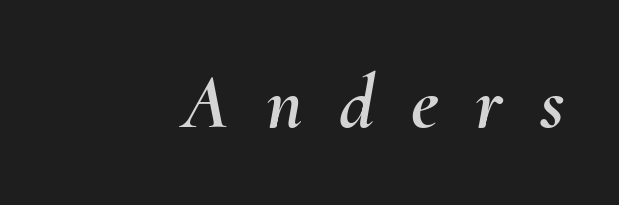
Q: Is the text italic (slanted)? A: Yes, it leans right by about 10 degrees.
Q: Is the text underlined? A: No.
Q: Is the spacing between letters normal or unusually wide? A: Unusually wide.
Q: Width (condensed, normal, or wide)? A: Normal.
Q: Stroke contrast? A: Medium.
Q: x-height? A: Small.
Q: Monospaced? A: No.
